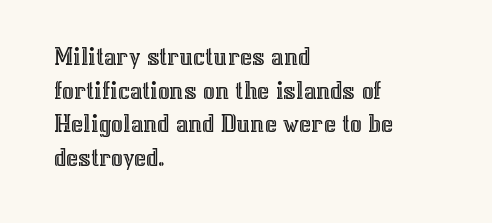
The image shows 26 px text type, upright; set left-aligned, normal line spacing (1.29x), normal letter spacing, not underlined.
